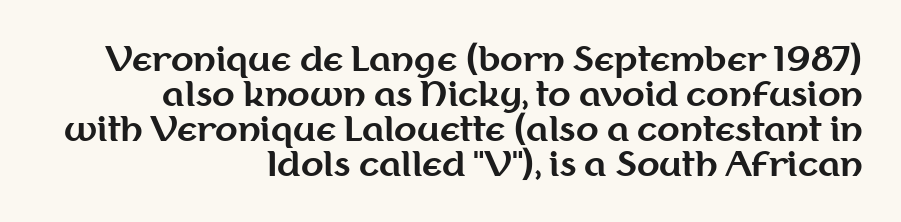
The image shows 33 px bold sans-serif type, upright; set right-aligned, tight line spacing (1.06x), normal letter spacing, not underlined; medium stroke contrast and a medium x-height.
